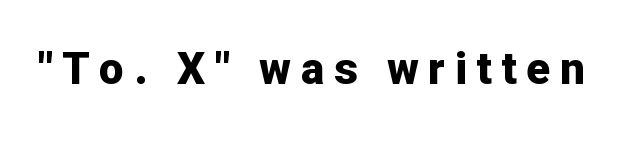
The tracking jumps out immediately: characters are airy and widely separated. The specimen omits any rule beneath the text block's lines. Serifs: no, the terminals of the letterforms are clean. Set as a true bold cut, around the 700 mark.
